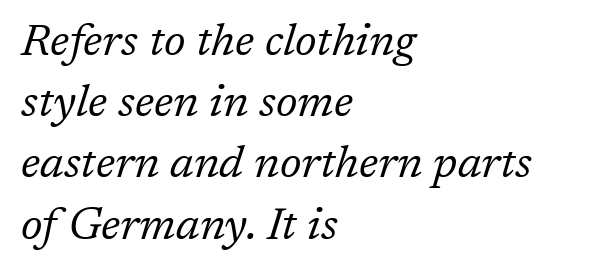
Q: Is the text bold? A: No.
Q: Is the text italic (slanted)? A: Yes, it leans right by about 17 degrees.
Q: Is the typeface a serif or a sans-serif typeface? A: Serif.
Q: Is the text underlined? A: No.
Q: How is the paragraph aligned? A: Left-aligned.
Q: Is the spacing between letters normal or unusually wide? A: Normal.
Q: Is the spacing between lines tight, normal or loose? A: Normal.
Q: Width (condensed, normal, or wide)? A: Normal.
Q: Stroke contrast? A: Low.
Q: x-height? A: Medium.
Q: Monospaced? A: No.
